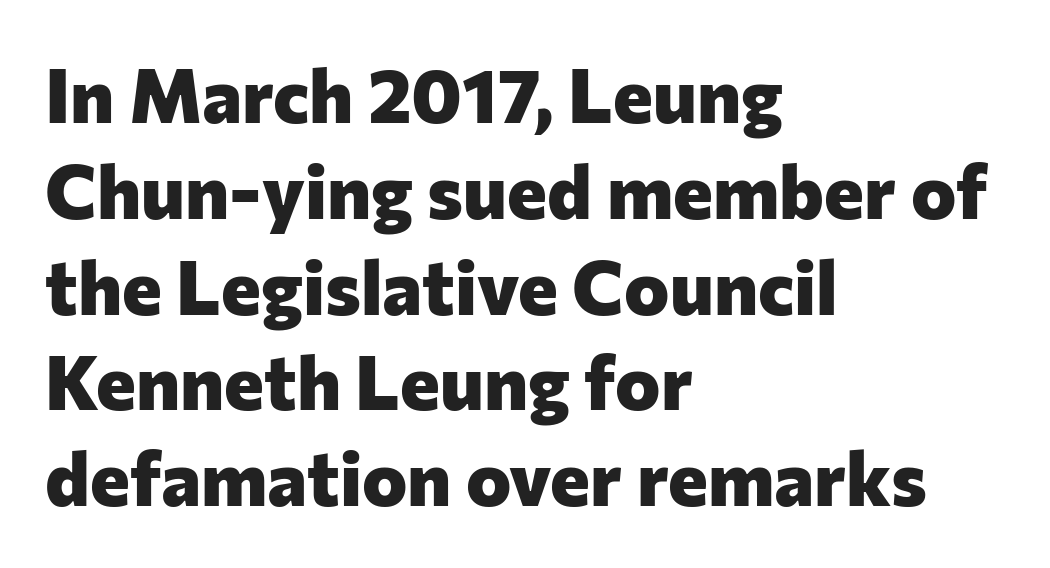
Leading matches the norm, producing a regular column. Decoration check: the copy has no underline. Pretty heavy lettering here — definitely bold. Nothing unusual about the tracking: characters are spaced as the font intends. No feet cap the strokes, marking this as sans-serif type. Do the characters align in a grid? No, the font is proportional.
